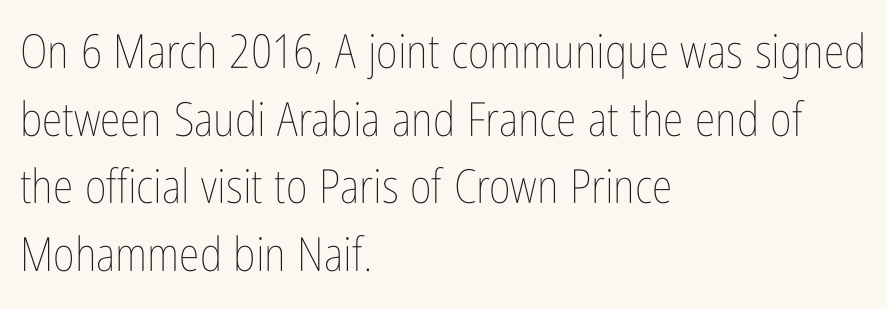
{"italic": "no", "bold": "no", "weight": "thin", "width": "condensed", "stroke_contrast": "low", "x_height": "medium", "monospaced": "no", "underline": "no", "align": "left", "line_spacing": "normal", "line_spacing_ratio": 1.44, "letter_spacing": "normal", "letter_spacing_em": 0.0, "glyph_px": 47}
